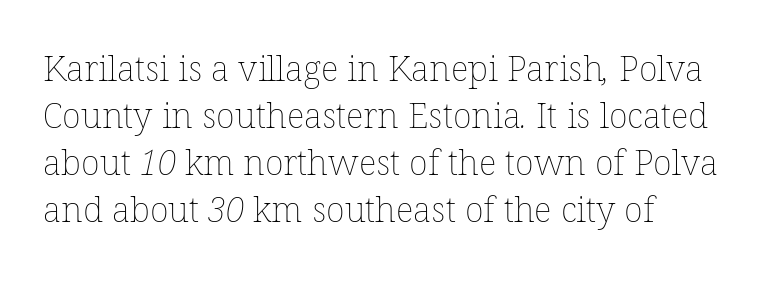
The image shows 35 px thin type; set left-aligned, normal line spacing (1.34x), normal letter spacing, not underlined; low stroke contrast and a medium x-height.
